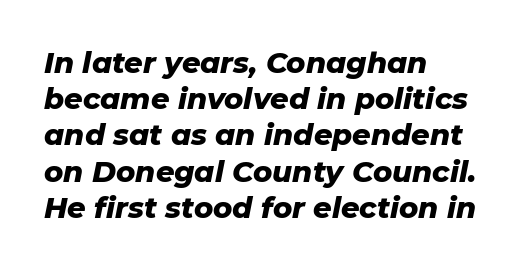
Q: Is the text bold? A: Yes.
Q: Is the text italic (slanted)? A: Yes, it leans right by about 11 degrees.
Q: Is the text underlined? A: No.
Q: How is the paragraph aligned? A: Left-aligned.
Q: Is the spacing between letters normal or unusually wide? A: Normal.
Q: Is the spacing between lines tight, normal or loose? A: Normal.
Q: Width (condensed, normal, or wide)? A: Normal.
Q: Stroke contrast? A: Low.
Q: x-height? A: Medium.
Q: Monospaced? A: No.
